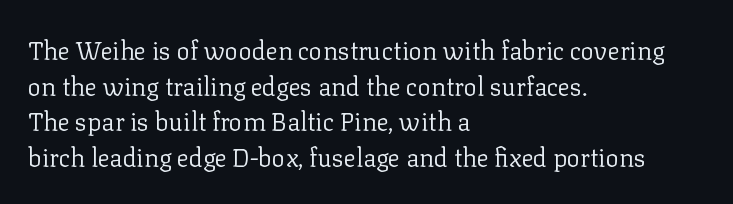
{"italic": "no", "bold": "no", "underline": "no", "align": "left", "line_spacing": "normal", "line_spacing_ratio": 1.43, "letter_spacing": "normal", "letter_spacing_em": 0.0, "glyph_px": 25}
